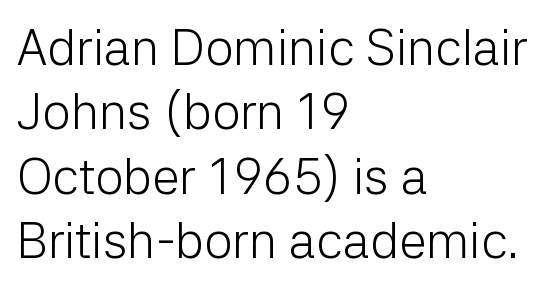
Stroke mass is kept to a normal reading level or below. Spacing between characters is what you'd get straight out of the box. A typesetter would label this face a sans. Horizontally, the lines are justified to the leading edge only.
